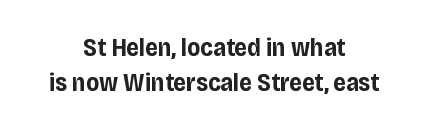
The image shows 25 px bold type, upright; set centered, normal line spacing (1.39x), normal letter spacing, not underlined.
